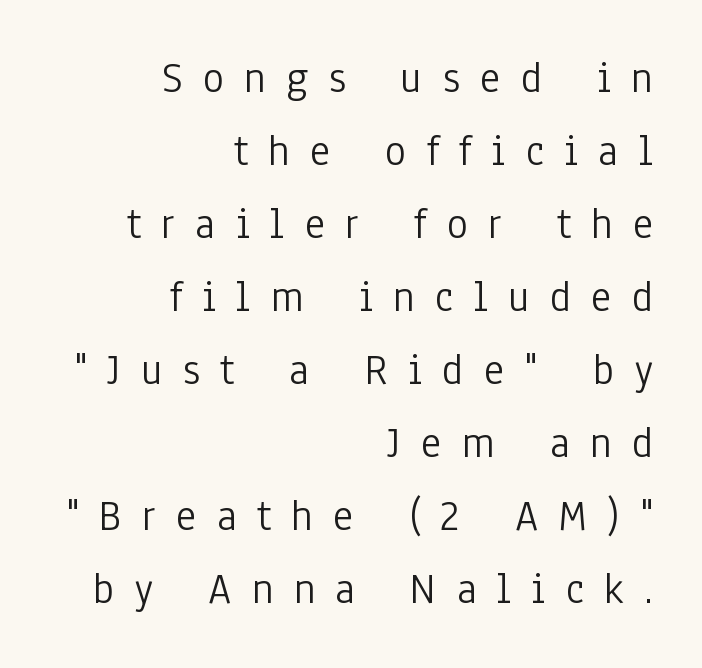
The image shows 44 px light, condensed sans-serif type, upright; set right-aligned, normal line spacing (1.66x), unusually wide letter spacing (+0.46 em), not underlined; low stroke contrast and a medium x-height.
